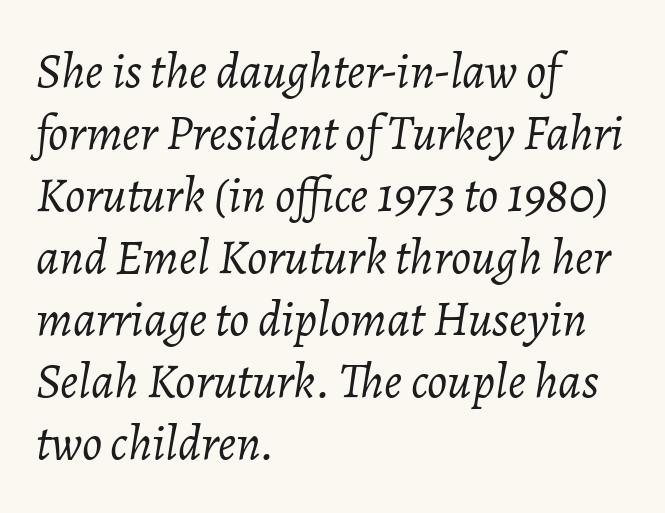
Q: Is the text bold? A: No.
Q: Is the text italic (slanted)? A: Yes, it leans right by about 7 degrees.
Q: Is the text underlined? A: No.
Q: How is the paragraph aligned? A: Left-aligned.
Q: Is the spacing between letters normal or unusually wide? A: Normal.
Q: Width (condensed, normal, or wide)? A: Normal.
Q: Stroke contrast? A: Low.
Q: x-height? A: Medium.
Q: Monospaced? A: No.
